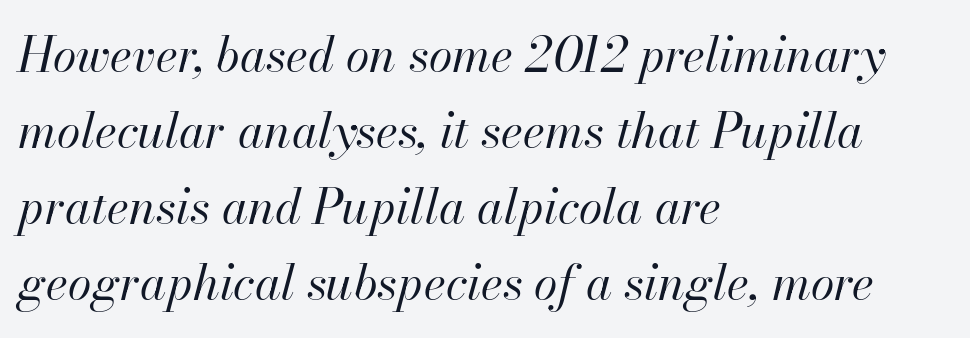
Is this a fixed-width face? No — the glyphs have proportional, varying widths. Descenders are the only things crossing below the line. Honestly, the row spacing looks completely unremarkable. There is no visible air inserted between adjacent glyphs. The typeface has the unassuming heft of standard copy or less.
